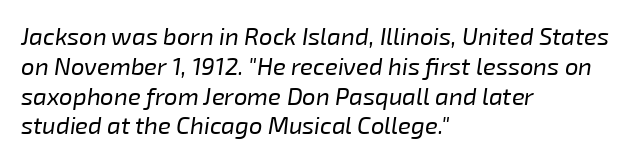
The image shows 24 px text type, italic (leaning right); set left-aligned, line spacing 1.24x, normal letter spacing, not underlined.
